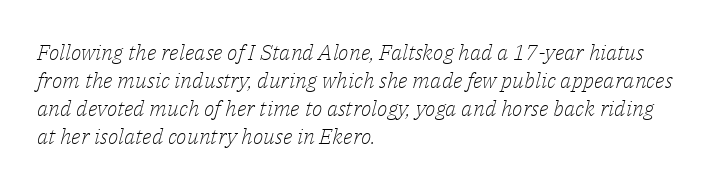
Q: Is the text bold? A: No.
Q: Is the text italic (slanted)? A: Yes, it leans right by about 14 degrees.
Q: Is the text underlined? A: No.
Q: How is the paragraph aligned? A: Left-aligned.
Q: Is the spacing between letters normal or unusually wide? A: Normal.
Q: Is the spacing between lines tight, normal or loose? A: Normal.
